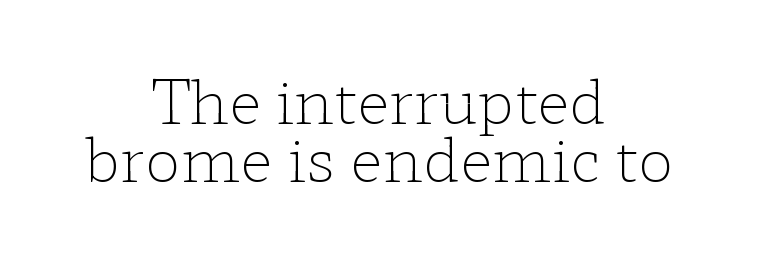
Horizontal bands of white between lines are thin slivers. This sample uses a serif face. A typesetter would call this proportional, since set widths differ per character. The passage is arranged like a title page — every line centered. Tall strokes in this sample are plumb rather than angled. The space beneath each line is pristine and unruled.
